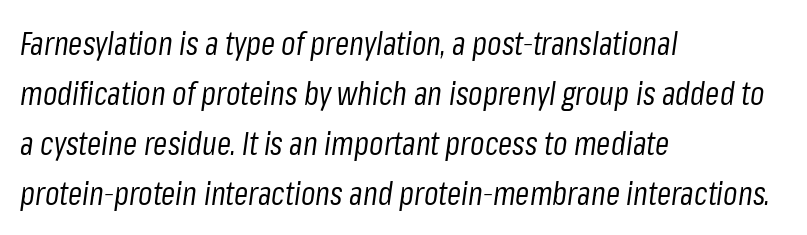
Q: Is the text bold? A: No.
Q: Is the text italic (slanted)? A: Yes, it leans right by about 8 degrees.
Q: Is the text underlined? A: No.
Q: How is the paragraph aligned? A: Left-aligned.
Q: Is the spacing between letters normal or unusually wide? A: Normal.
Q: Is the spacing between lines tight, normal or loose? A: Normal.
Q: Width (condensed, normal, or wide)? A: Condensed.
Q: Stroke contrast? A: Low.
Q: x-height? A: Medium.
Q: Monospaced? A: No.
